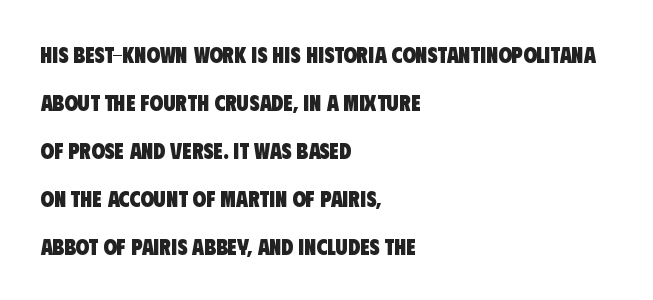
The image shows 22 px bold type; set left-aligned, loose line spacing (2.18x), normal letter spacing, not underlined.
